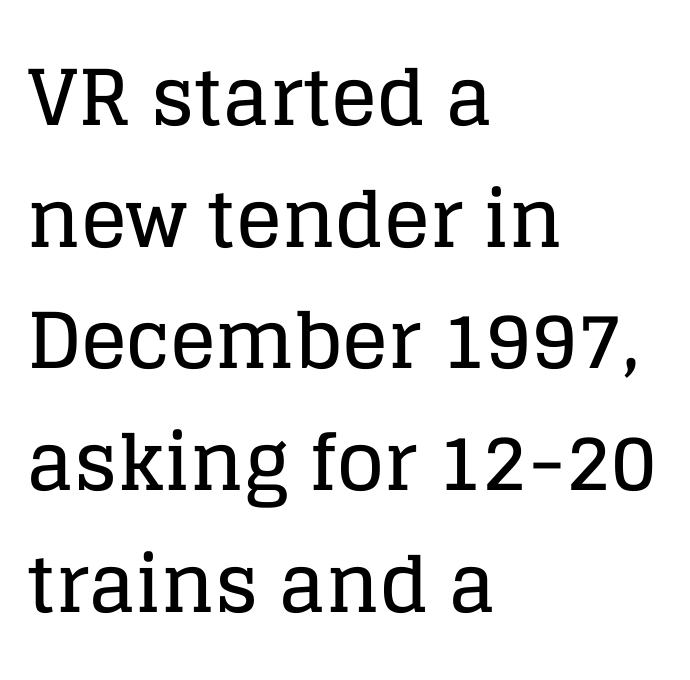
{"serif": "yes", "italic": "no", "width": "normal", "stroke_contrast": "low", "x_height": "large", "monospaced": "no", "underline": "no", "align": "left", "line_spacing": "normal", "line_spacing_ratio": 1.58, "letter_spacing": "normal", "letter_spacing_em": 0.0, "glyph_px": 77}
